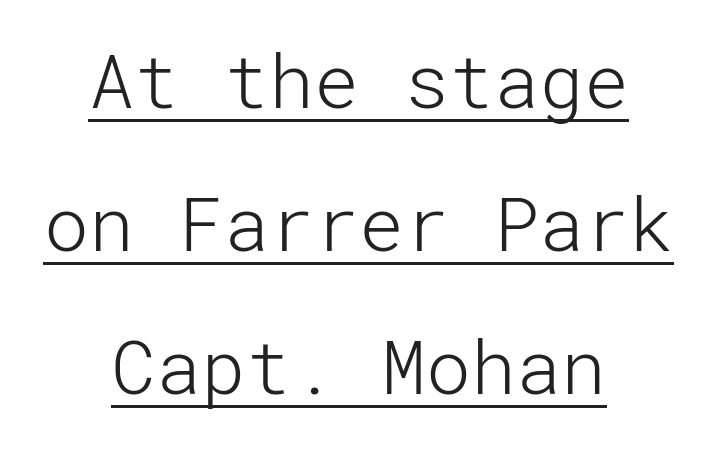
Q: Is the text bold? A: No.
Q: Is the text italic (slanted)? A: No, it is upright.
Q: Is the typeface a serif or a sans-serif typeface? A: Sans-serif.
Q: Is the text underlined? A: Yes.
Q: How is the paragraph aligned? A: Centered.
Q: Is the spacing between letters normal or unusually wide? A: Normal.
Q: Is the spacing between lines tight, normal or loose? A: Loose.
Q: Width (condensed, normal, or wide)? A: Normal.
Q: Stroke contrast? A: Low.
Q: x-height? A: Medium.
